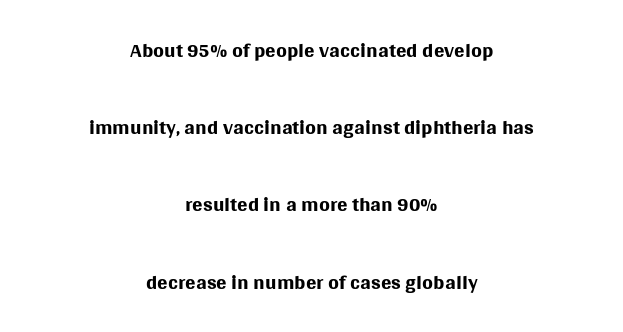
The foot of each line stays bare and open. Baseline-to-baseline distance is far greater than the letter height. Every row of glyphs is offset so its center matches the block's center. Compared with typical body copy, the letter spacing here is the same. Compared with a typical body face, this is equally light or lighter still.
